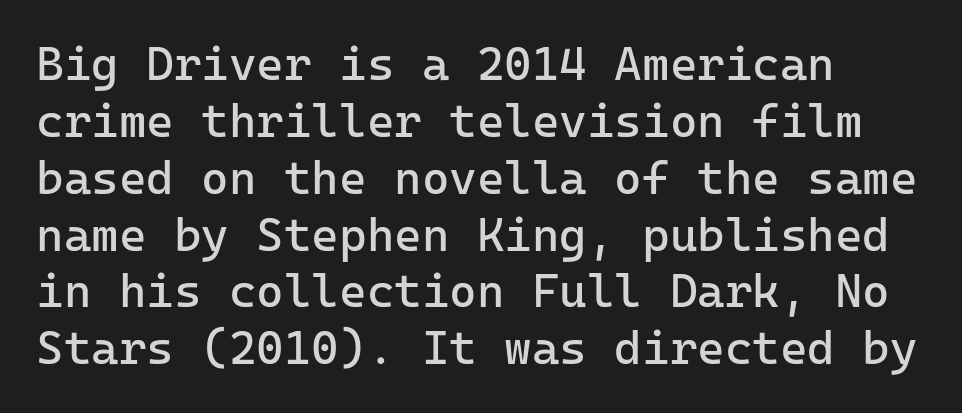
{"serif": "no", "italic": "no", "bold": "no", "weight": "regular", "width": "normal", "stroke_contrast": "low", "x_height": "medium", "monospaced": "yes", "underline": "no", "align": "left", "line_spacing_ratio": 1.21, "letter_spacing": "normal", "letter_spacing_em": 0.0, "glyph_px": 47}
